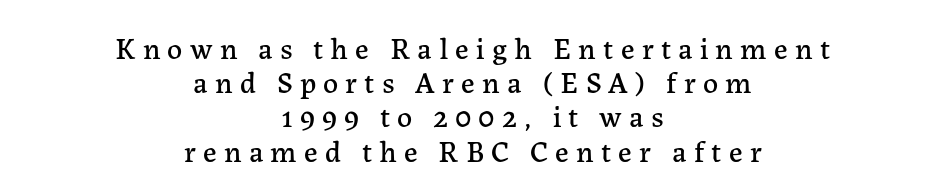
The image shows 30 px serif type, upright; set centered, tight line spacing (1.14x), unusually wide letter spacing (+0.24 em), not underlined; low stroke contrast and a medium x-height.
